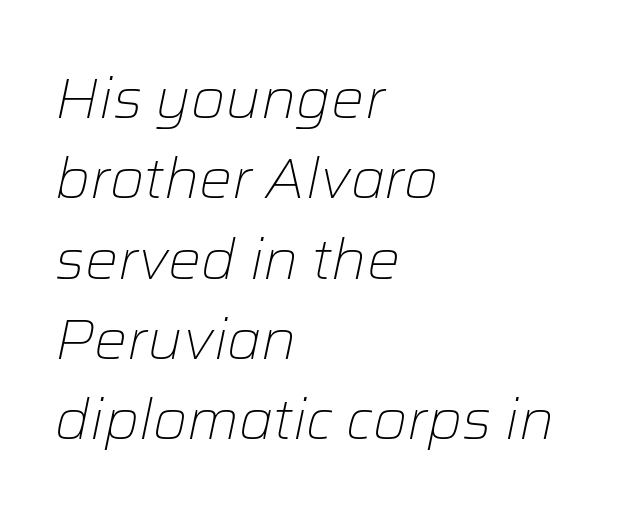
The image shows 55 px light type, italic (leaning right); set left-aligned, normal line spacing (1.46x), normal letter spacing, not underlined; low stroke contrast and a medium x-height.
